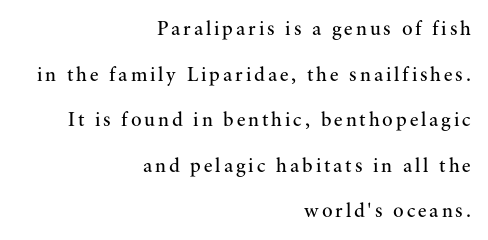
The axis of the letterforms is exactly vertical. The passage shown is not underscored anywhere. Weight: not bold — regular or lighter. Horizontal bands of white between lines are thick stripes. All the whitespace from short lines collects on the left.
